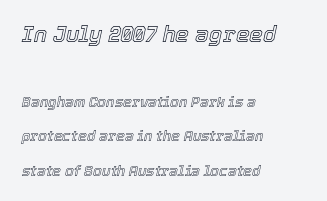
{"italic": "yes", "lean": "right", "slant_degrees": 12, "underline": "no", "align": "left", "line_spacing": "loose", "line_spacing_ratio": 2.46, "letter_spacing": "normal", "letter_spacing_em": 0.0, "larger_block": "first", "size_ratio": 1.57, "glyph_px": 22}
